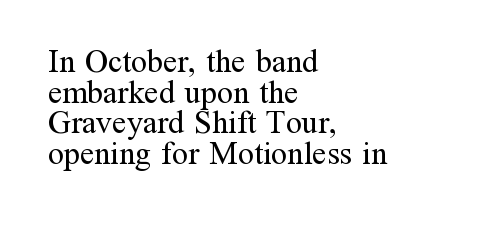
The image shows 32 px regular-weight serif type, upright; set left-aligned, tight line spacing (0.96x), normal letter spacing, not underlined; medium stroke contrast and a medium x-height.
